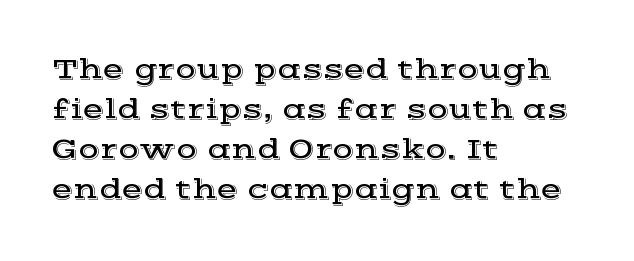
{"serif": "yes", "italic": "no", "width": "wide", "x_height": "medium", "monospaced": "no", "underline": "no", "align": "left", "line_spacing": "normal", "line_spacing_ratio": 1.43, "letter_spacing": "normal", "letter_spacing_em": 0.0, "glyph_px": 28}
